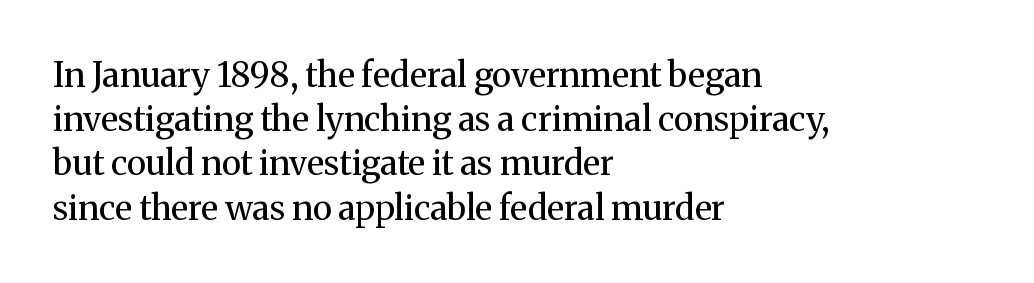
Q: Is the text bold? A: No.
Q: Is the text italic (slanted)? A: No, it is upright.
Q: Is the typeface a serif or a sans-serif typeface? A: Serif.
Q: Is the text underlined? A: No.
Q: How is the paragraph aligned? A: Left-aligned.
Q: Is the spacing between letters normal or unusually wide? A: Normal.
Q: Is the spacing between lines tight, normal or loose? A: Normal.
Q: Width (condensed, normal, or wide)? A: Normal.
Q: Stroke contrast? A: Medium.
Q: x-height? A: Medium.
Q: Monospaced? A: No.
